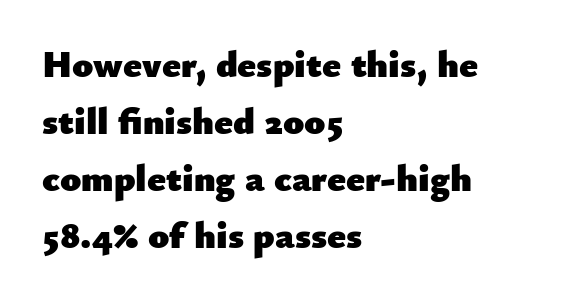
Underlining? Definitely not there. Vertically, the passage feels balanced, rows spaced as you'd expect. Tall strokes in this sample are plumb rather than angled. The passage shown is typed in a proportional face where columns would drift. Regarding serifs, this sample does without them. Look at the tracking — it's just the regular setting, nothing added.
